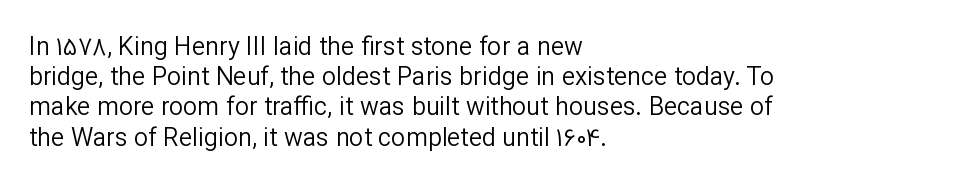
The image shows 25 px text type, upright; set left-aligned, line spacing 1.21x, normal letter spacing, not underlined.
